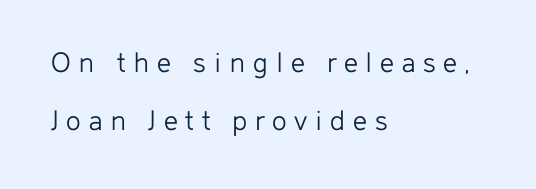
The image shows 31 px light sans-serif type, upright; set left-aligned, line spacing 1.88x, unusually wide letter spacing (+0.25 em), not underlined; low stroke contrast and a medium x-height.
